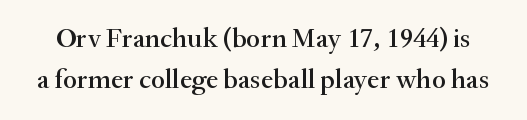
The image shows 28 px serif type, upright; set normal line spacing (1.46x), normal letter spacing, not underlined; medium stroke contrast and a small x-height.
